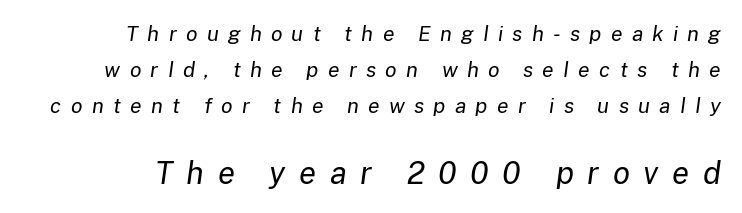
Q: Is the text bold? A: No.
Q: Is the text italic (slanted)? A: Yes, it leans right by about 8 degrees.
Q: Is the text underlined? A: No.
Q: Is the spacing between letters normal or unusually wide? A: Unusually wide.
Q: Which block of text is set in a larger size, the first (top) or the second (bottom)? A: The second (bottom) one.
Q: Width (condensed, normal, or wide)? A: Normal.
Q: Stroke contrast? A: Low.
Q: x-height? A: Medium.
Q: Monospaced? A: No.
